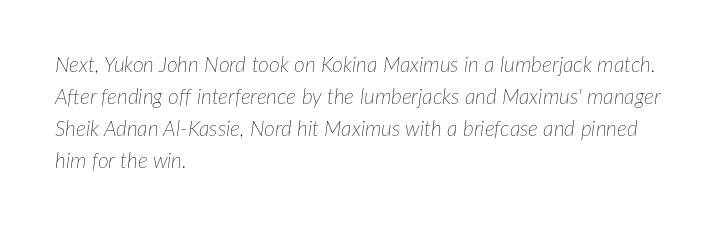
Q: Is the text bold? A: No.
Q: Is the text italic (slanted)? A: Yes, it leans right by about 7 degrees.
Q: Is the text underlined? A: No.
Q: How is the paragraph aligned? A: Left-aligned.
Q: Is the spacing between letters normal or unusually wide? A: Normal.
Q: Is the spacing between lines tight, normal or loose? A: Normal.
